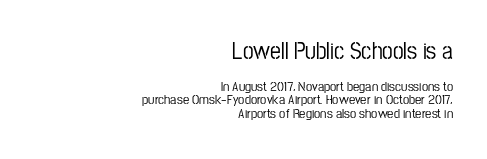
When letters stand straight like this, we call the style roman or upright. This block would grow much taller if given ordinary leading; it's compressed now. The more generous point size was reserved for the upper chunk. Observe the ordinary spacing: letters are neighbours, not strangers.
